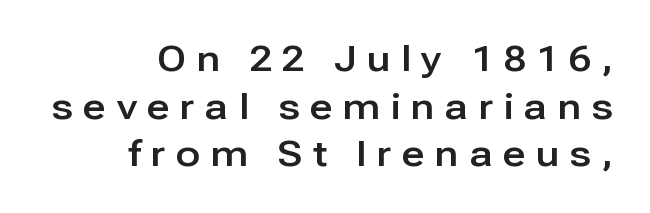
These lines are rendered in a variable-pitch font. Regular leading. Letter spacing: wide. Serif or sans? Sans — the stroke terminals are bare. Beneath every word, the page is bare.
